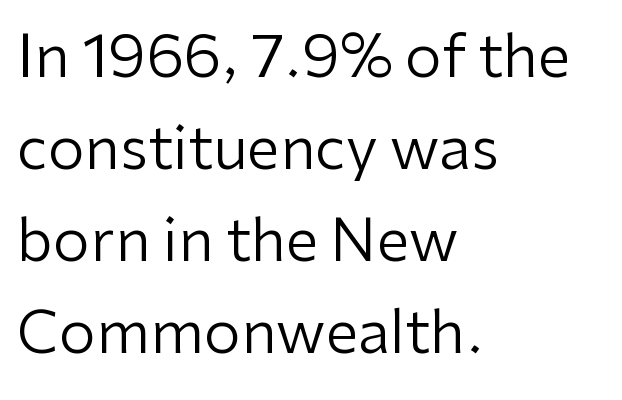
Q: Is the text bold? A: No.
Q: Is the text italic (slanted)? A: No, it is upright.
Q: Is the typeface a serif or a sans-serif typeface? A: Sans-serif.
Q: Is the text underlined? A: No.
Q: How is the paragraph aligned? A: Left-aligned.
Q: Is the spacing between letters normal or unusually wide? A: Normal.
Q: Is the spacing between lines tight, normal or loose? A: Normal.
Q: Width (condensed, normal, or wide)? A: Normal.
Q: Stroke contrast? A: Low.
Q: x-height? A: Medium.
Q: Monospaced? A: No.
